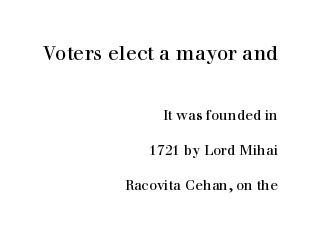
The image shows 20 px text type, upright; set right-aligned, loose line spacing (2.49x), normal letter spacing, not underlined; the first (top) block is 1.43x larger.
